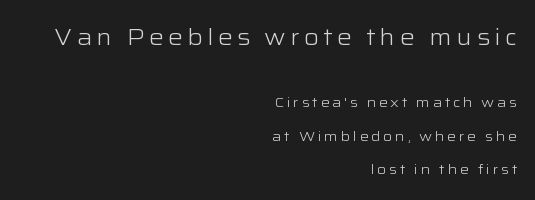
{"italic": "no", "bold": "no", "underline": "no", "align": "right", "line_spacing": "loose", "line_spacing_ratio": 2.39, "larger_block": "first", "size_ratio": 1.64, "glyph_px": 23}
